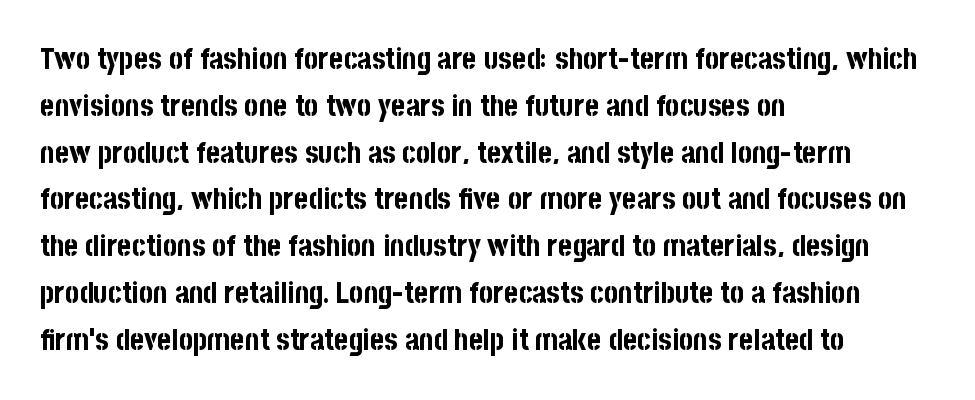
Q: Is the text bold? A: Yes.
Q: Is the text italic (slanted)? A: No, it is upright.
Q: Is the typeface a serif or a sans-serif typeface? A: Sans-serif.
Q: Is the text underlined? A: No.
Q: How is the paragraph aligned? A: Left-aligned.
Q: Is the spacing between letters normal or unusually wide? A: Normal.
Q: Is the spacing between lines tight, normal or loose? A: Normal.
Q: Width (condensed, normal, or wide)? A: Condensed.
Q: Stroke contrast? A: Low.
Q: x-height? A: Large.
Q: Monospaced? A: No.
